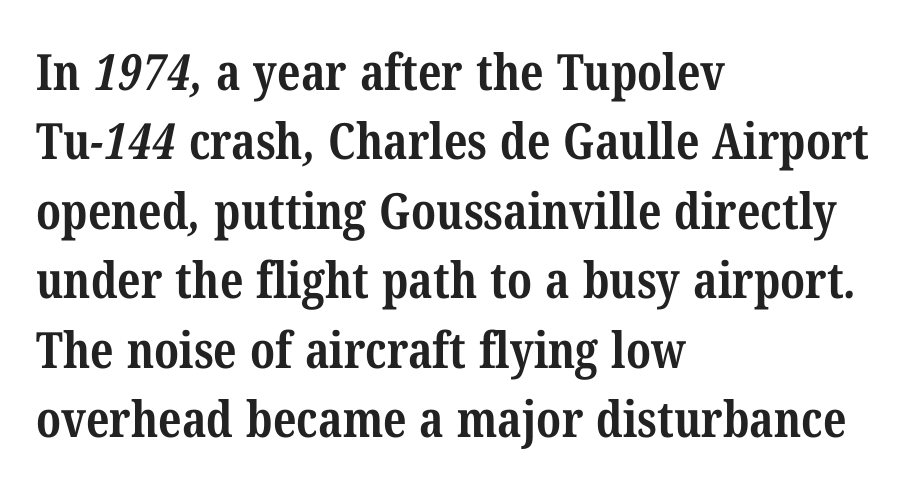
The image shows 50 px bold, condensed serif type; set left-aligned, normal line spacing (1.39x), normal letter spacing, not underlined; medium stroke contrast and a medium x-height.
